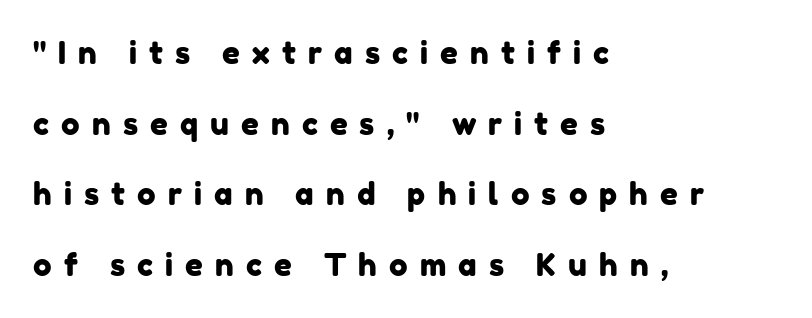
{"serif": "no", "width": "normal", "stroke_contrast": "low", "x_height": "medium", "monospaced": "no", "underline": "no", "align": "left", "line_spacing": "loose", "line_spacing_ratio": 2.28, "letter_spacing": "wide", "letter_spacing_em": 0.39, "glyph_px": 31}
